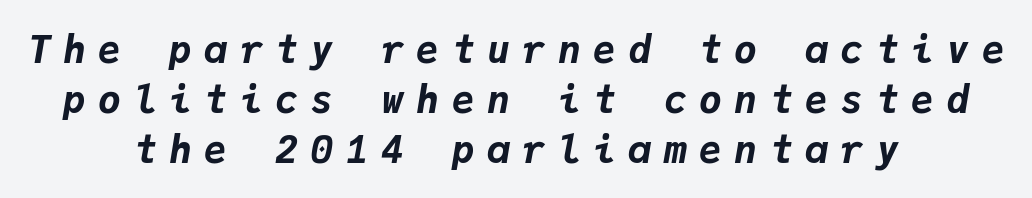
{"italic": "yes", "lean": "right", "slant_degrees": 9, "bold": "yes", "weight": "bold", "width": "normal", "stroke_contrast": "low", "x_height": "medium", "monospaced": "yes", "underline": "no", "align": "center", "line_spacing": "normal", "line_spacing_ratio": 1.31, "letter_spacing": "wide", "letter_spacing_em": 0.33, "glyph_px": 38}
